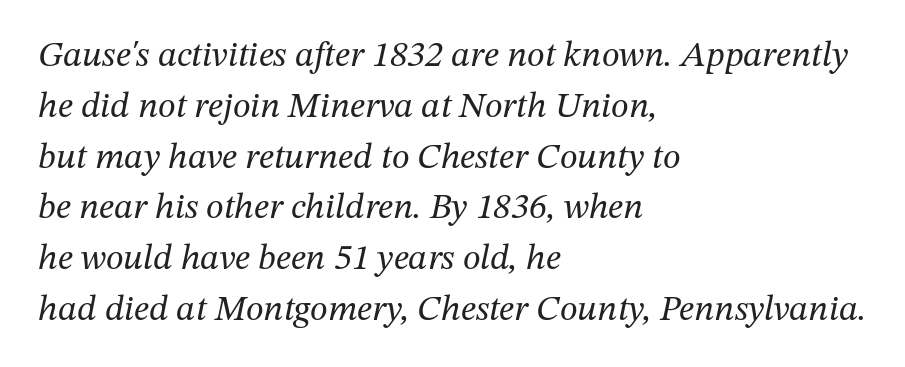
An italicized treatment has been applied to the whole sample. Here the designer chose a conventional face with non-uniform glyph widths. The letterforms sit shoulder to shoulder at normal distance. No word sits above an underline. Look at the bottom of the vertical strokes: they flare into serifs here. Weight class: somewhere from thin through regular.
